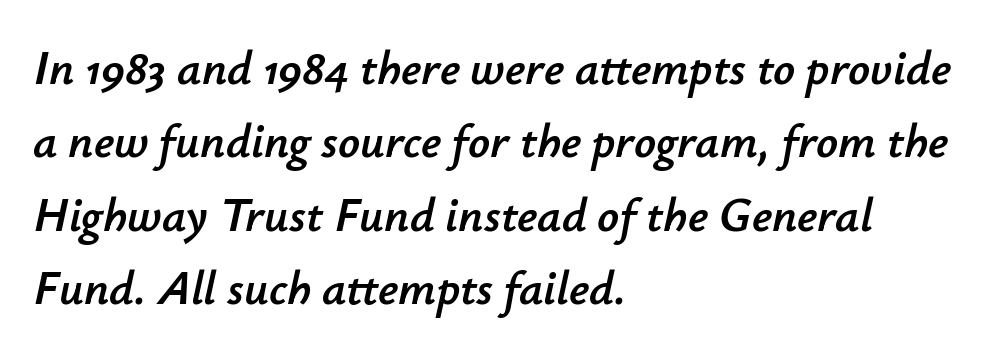
The image shows 48 px text type, italic (leaning right); set left-aligned, normal line spacing (1.53x), normal letter spacing, not underlined; low stroke contrast and a small x-height.
